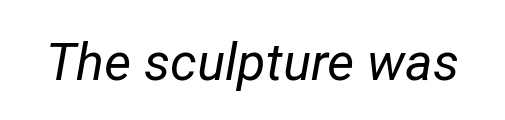
Q: Is the text bold? A: No.
Q: Is the text italic (slanted)? A: Yes, it leans right by about 12 degrees.
Q: Is the text underlined? A: No.
Q: Is the spacing between letters normal or unusually wide? A: Normal.
Q: Width (condensed, normal, or wide)? A: Normal.
Q: Stroke contrast? A: Low.
Q: x-height? A: Medium.
Q: Monospaced? A: No.
